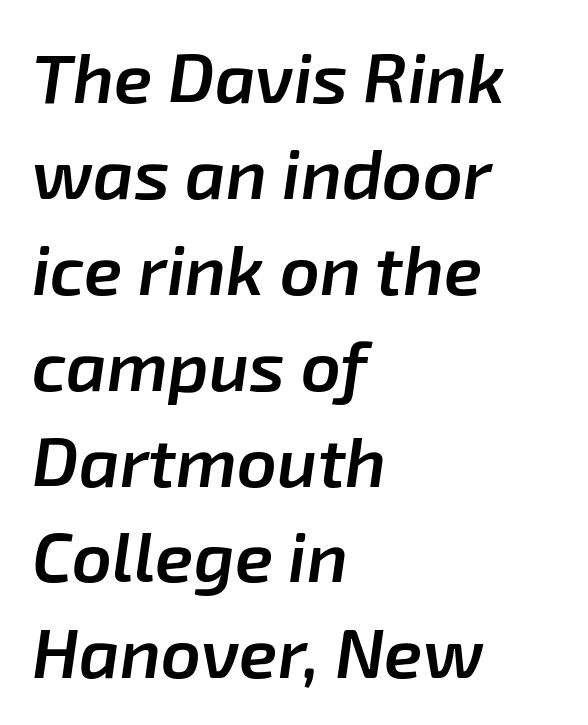
The image shows 70 px semibold type, italic (leaning right); set left-aligned, normal line spacing (1.37x), normal letter spacing, not underlined; low stroke contrast and a medium x-height.
